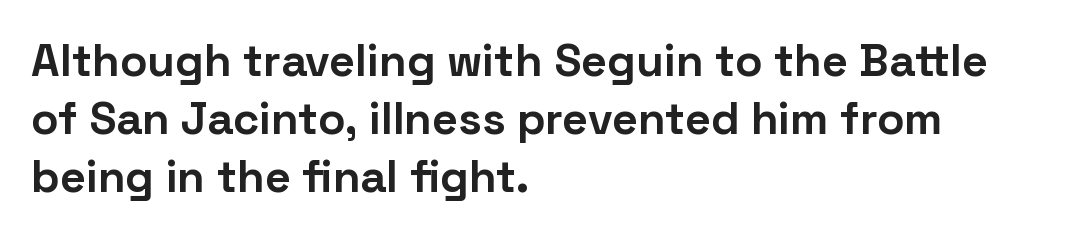
Q: Is the text bold? A: Yes.
Q: Is the text italic (slanted)? A: No, it is upright.
Q: Is the typeface a serif or a sans-serif typeface? A: Sans-serif.
Q: Is the text underlined? A: No.
Q: How is the paragraph aligned? A: Left-aligned.
Q: Is the spacing between letters normal or unusually wide? A: Normal.
Q: Is the spacing between lines tight, normal or loose? A: Normal.
Q: Width (condensed, normal, or wide)? A: Normal.
Q: Stroke contrast? A: Low.
Q: x-height? A: Medium.
Q: Monospaced? A: No.
